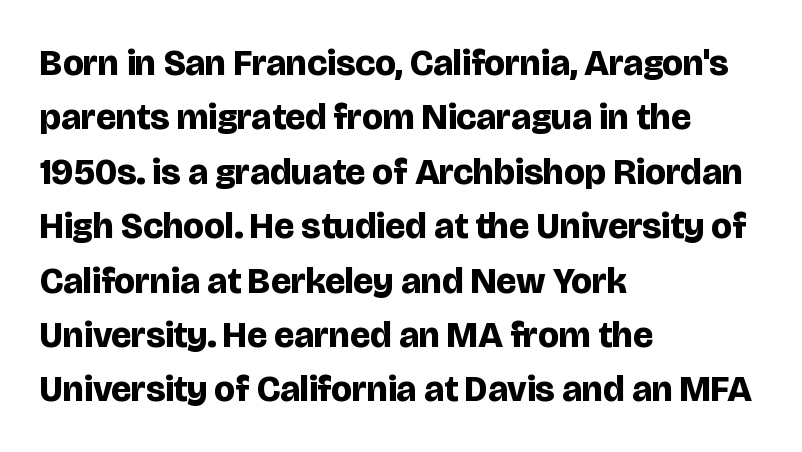
The image shows 37 px bold sans-serif type, upright; set left-aligned, normal line spacing (1.47x), normal letter spacing, not underlined; low stroke contrast and a large x-height.
